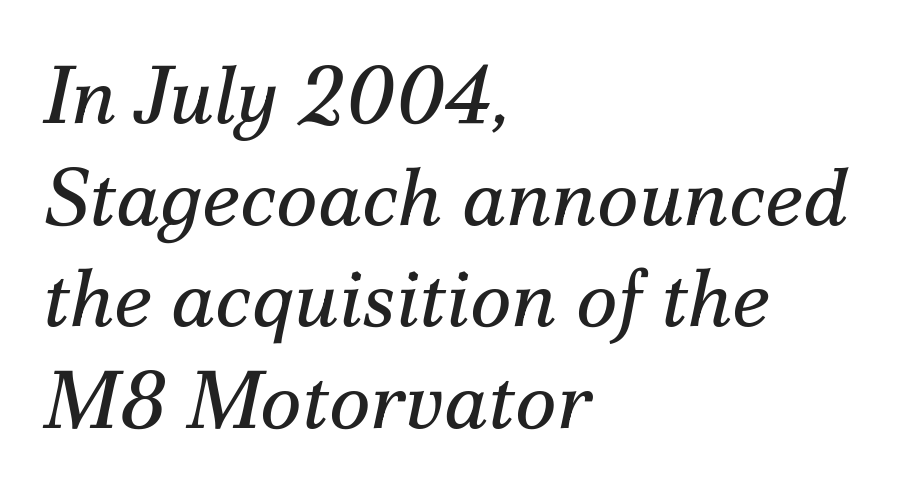
The letters sit at their default tracking, neither squeezed nor spread. An italicized treatment has been applied to the whole sample. Note the varied advance widths — an 'i' is clearly narrower than an 'm'. The ragged edge is on the right, which tells us the setting is flush left. Descenders hang freely into open space. In terms of letterform style, serifs are clearly present.
